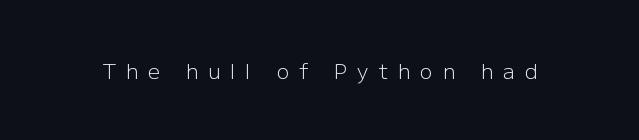
{"italic": "no", "bold": "no", "underline": "no", "letter_spacing": "wide", "letter_spacing_em": 0.47, "glyph_px": 21}
